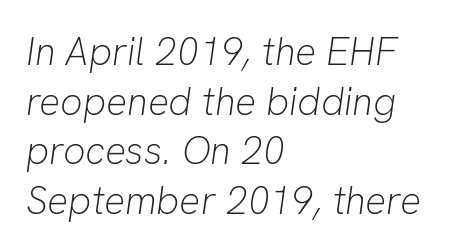
{"italic": "yes", "lean": "right", "slant_degrees": 8, "bold": "no", "weight": "light", "width": "normal", "stroke_contrast": "low", "x_height": "medium", "monospaced": "no", "underline": "no", "align": "left", "line_spacing": "normal", "line_spacing_ratio": 1.27, "letter_spacing": "normal", "letter_spacing_em": 0.0, "glyph_px": 39}
